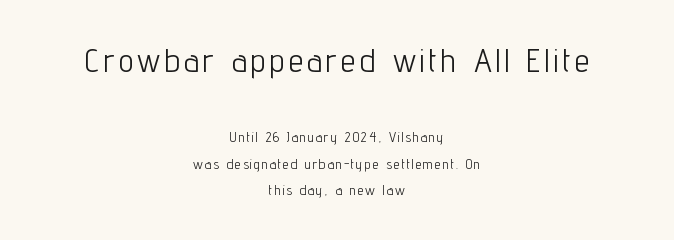
The image shows 33 px light, condensed sans-serif type, upright; set centered, line spacing 1.88x, not underlined; the first (top) block is 2.36x larger; low stroke contrast and a medium x-height.
